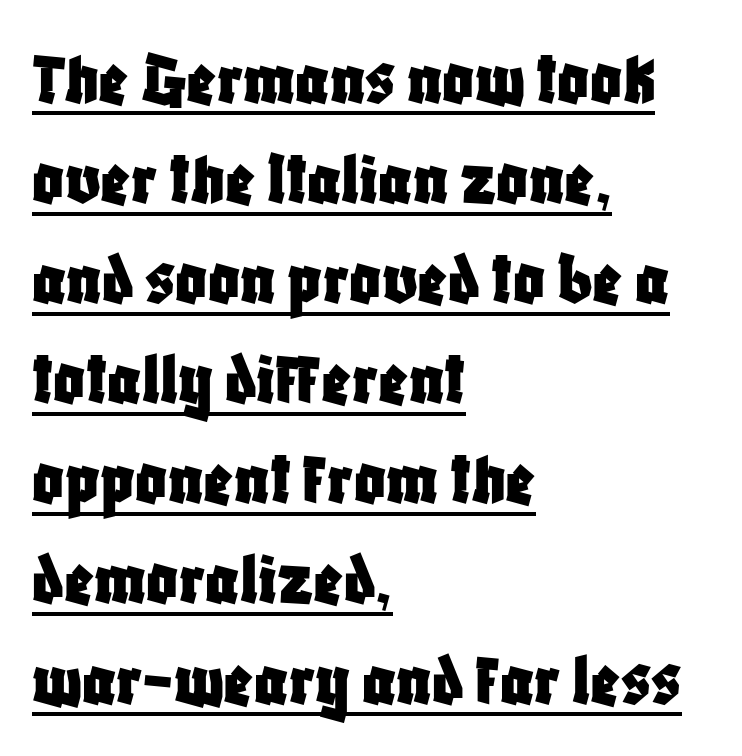
{"serif": "no", "italic": "no", "width": "condensed", "stroke_contrast": "low", "x_height": "large", "monospaced": "no", "underline": "yes", "align": "left", "line_spacing": "normal", "line_spacing_ratio": 1.3, "letter_spacing": "normal", "letter_spacing_em": 0.0, "glyph_px": 77}
